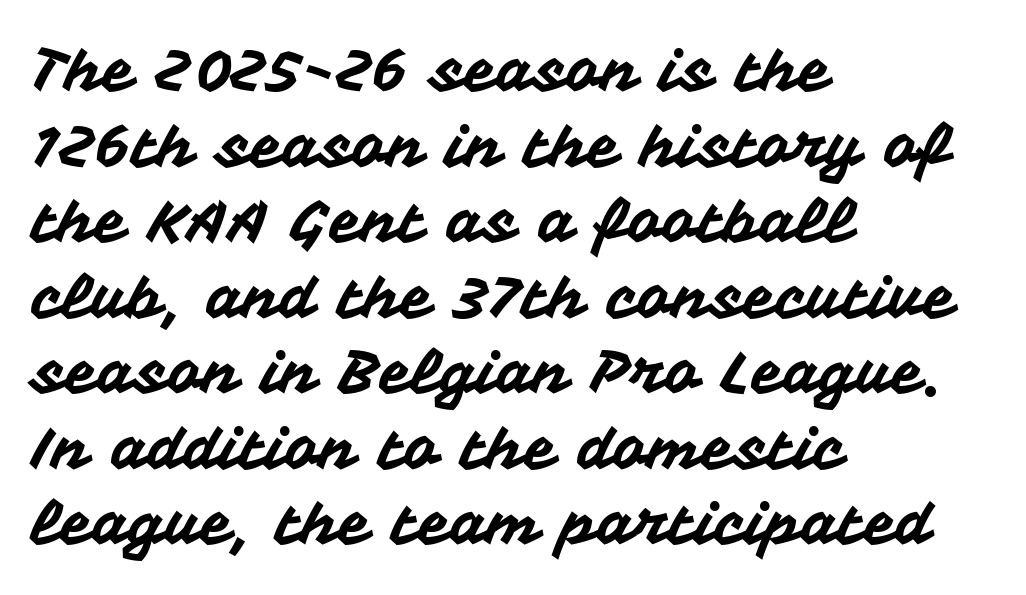
{"serif": "no", "width": "normal", "stroke_contrast": "medium", "x_height": "medium", "monospaced": "no", "underline": "no", "align": "left", "line_spacing": "normal", "line_spacing_ratio": 1.28, "letter_spacing": "normal", "letter_spacing_em": 0.0, "glyph_px": 59}
